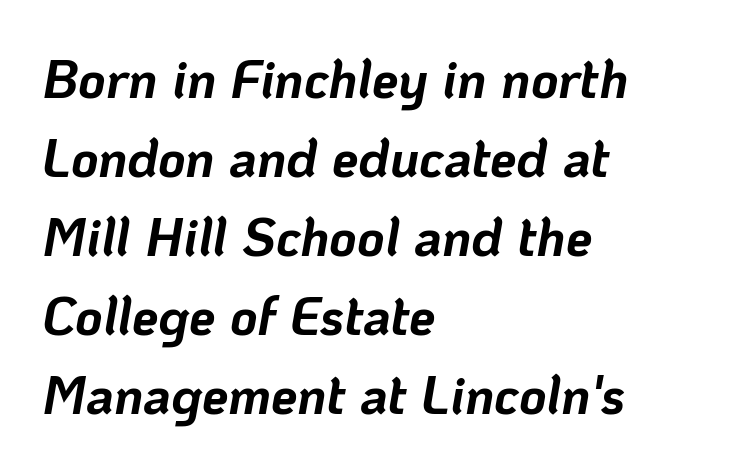
Q: Is the text bold? A: Yes.
Q: Is the text italic (slanted)? A: Yes, it leans right by about 10 degrees.
Q: Is the text underlined? A: No.
Q: How is the paragraph aligned? A: Left-aligned.
Q: Is the spacing between letters normal or unusually wide? A: Normal.
Q: Is the spacing between lines tight, normal or loose? A: Normal.
Q: Width (condensed, normal, or wide)? A: Normal.
Q: Stroke contrast? A: Low.
Q: x-height? A: Medium.
Q: Monospaced? A: No.
